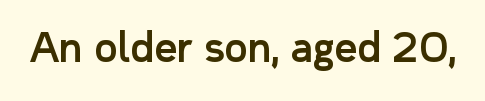
Q: Is the text italic (slanted)? A: No, it is upright.
Q: Is the typeface a serif or a sans-serif typeface? A: Sans-serif.
Q: Is the text underlined? A: No.
Q: Is the spacing between letters normal or unusually wide? A: Normal.
Q: Width (condensed, normal, or wide)? A: Normal.
Q: Stroke contrast? A: Low.
Q: x-height? A: Medium.
Q: Monospaced? A: No.
